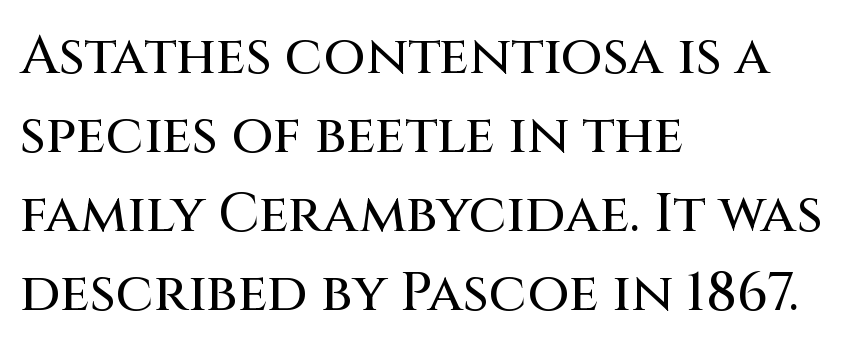
The font family rendered here belongs to the sans-serif group. This block has exactly the height ordinary leading produces. The rendering keeps characters at their native spacing. Posture: upright roman.
